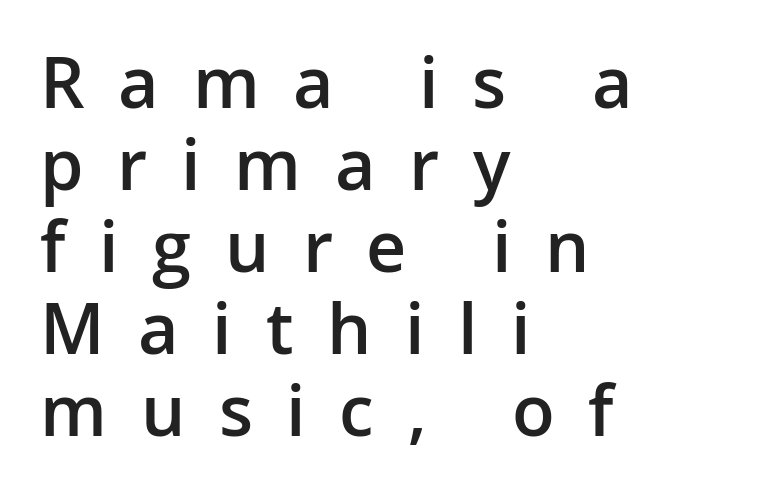
The image shows 70 px semibold sans-serif type, upright; set left-aligned, line spacing 1.17x, unusually wide letter spacing (+0.48 em), not underlined; low stroke contrast and a medium x-height.
